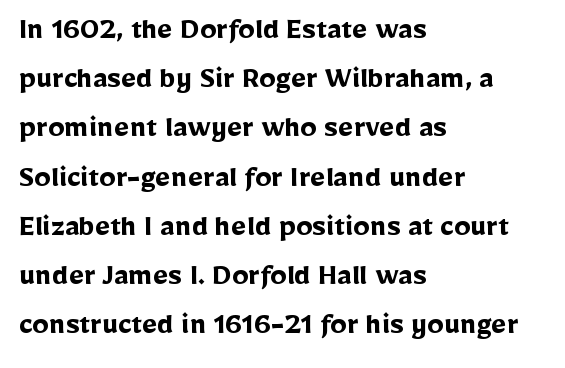
In CSS terms this would be text-align: left. The passage shown is not underscored anywhere. You could not count columns in this text — the font is proportionally spaced. As a designer I'd log this as weight 700, bold. What kind of face is this? One without serifs — a sans.
